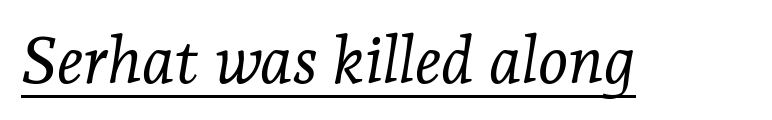
Glance below the letters and you will spot a drawn line. The face used here is proportionally spaced, like ordinary book or web type. The letters carry serifs — small finishing strokes at the ends of their stems. Posture: slanted.
